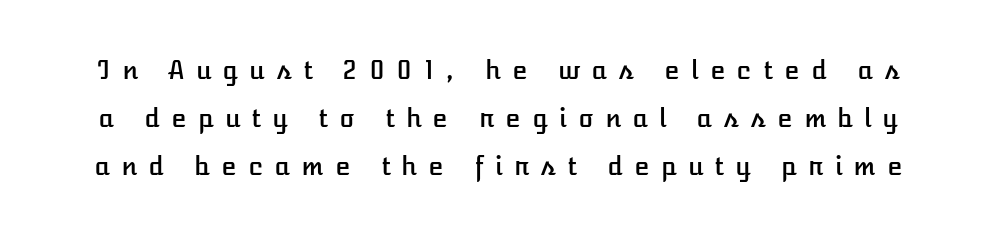
The image shows 25 px text type, upright; set loose line spacing (1.92x), unusually wide letter spacing (+0.45 em), not underlined.
